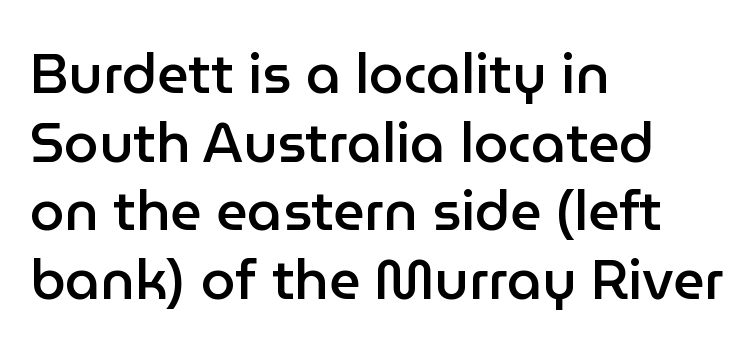
Only glyphs here, with clear space below each row. A typesetter would call this proportional, since set widths differ per character. Does the weight exceed regular? Yes, but only to semibold. Regular leading. Each word holds together tightly as a unit, with standard inter-letter gaps. Font category for this specimen: sans-serif.
